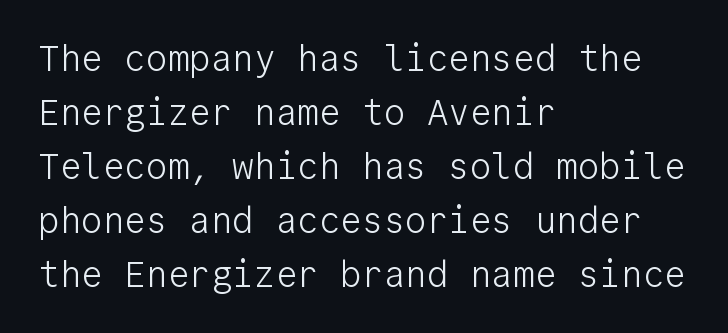
{"serif": "no", "italic": "no", "bold": "no", "weight": "light", "width": "normal", "stroke_contrast": "low", "x_height": "medium", "monospaced": "yes", "underline": "no", "align": "left", "line_spacing": "normal", "line_spacing_ratio": 1.5, "letter_spacing": "normal", "letter_spacing_em": 0.0, "glyph_px": 36}
